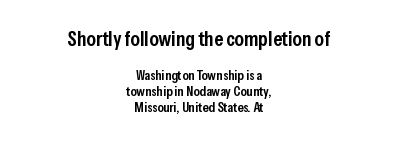
{"italic": "no", "bold": "semi", "underline": "no", "align": "center", "line_spacing": "tight", "line_spacing_ratio": 1.15, "letter_spacing": "normal", "letter_spacing_em": 0.0, "larger_block": "first", "size_ratio": 1.5, "glyph_px": 21}
